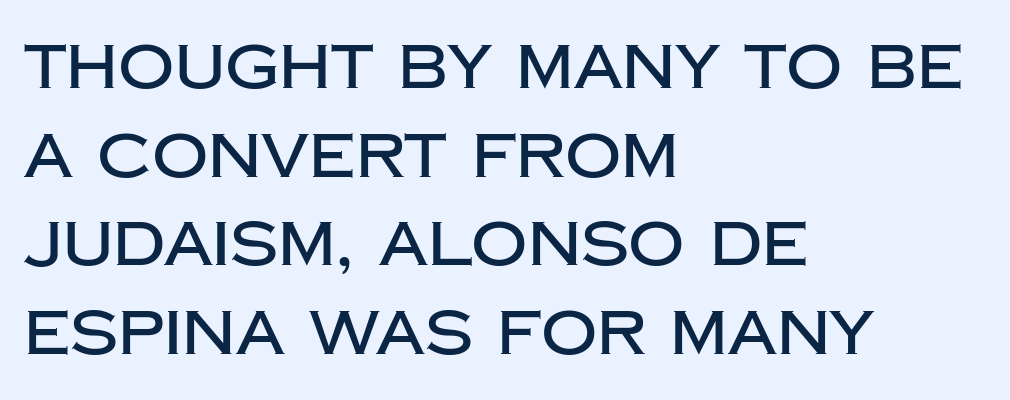
Left-aligned paragraph, ragged on the right. Vertically, the passage feels balanced, rows spaced as you'd expect. Spacing between characters is what you'd get straight out of the box. Serif or sans? Sans — the stroke terminals are bare.
